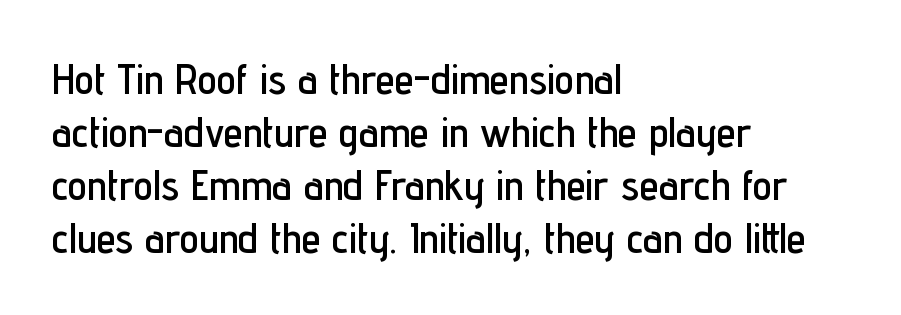
Q: Is the text italic (slanted)? A: No, it is upright.
Q: Is the typeface a serif or a sans-serif typeface? A: Sans-serif.
Q: Is the text underlined? A: No.
Q: How is the paragraph aligned? A: Left-aligned.
Q: Is the spacing between letters normal or unusually wide? A: Normal.
Q: Width (condensed, normal, or wide)? A: Condensed.
Q: Stroke contrast? A: Low.
Q: x-height? A: Medium.
Q: Monospaced? A: No.
